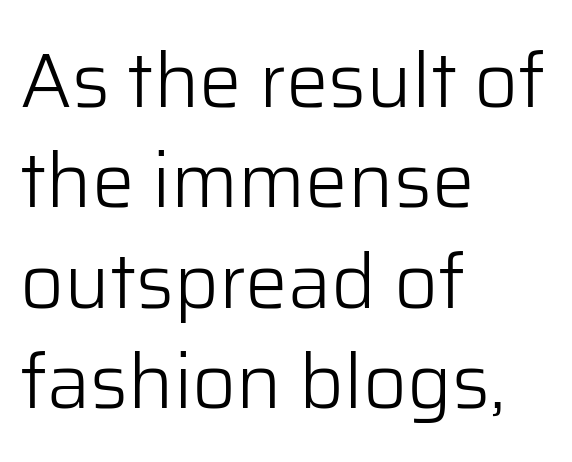
{"serif": "no", "italic": "no", "bold": "no", "weight": "light", "width": "normal", "stroke_contrast": "low", "x_height": "medium", "monospaced": "no", "underline": "no", "align": "left", "line_spacing": "normal", "line_spacing_ratio": 1.32, "letter_spacing": "normal", "letter_spacing_em": 0.0, "glyph_px": 76}
